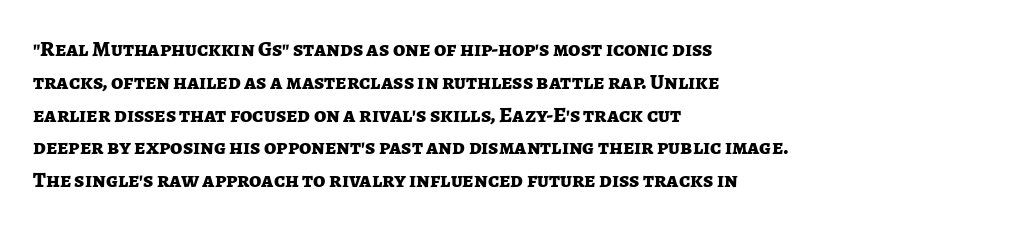
Nobody touched the tracking dial on this one. Alignment: flush left. Tall strokes in this sample are plumb rather than angled. Weight: bold.
